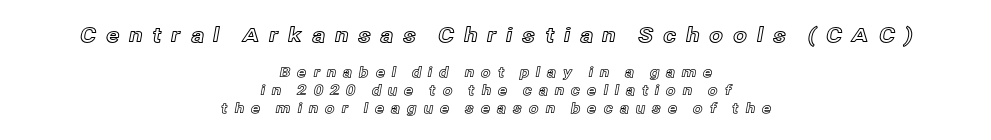
{"underline": "no", "align": "center", "line_spacing": "normal", "line_spacing_ratio": 1.27, "letter_spacing": "wide", "letter_spacing_em": 0.47, "larger_block": "first", "size_ratio": 1.43, "glyph_px": 20}
